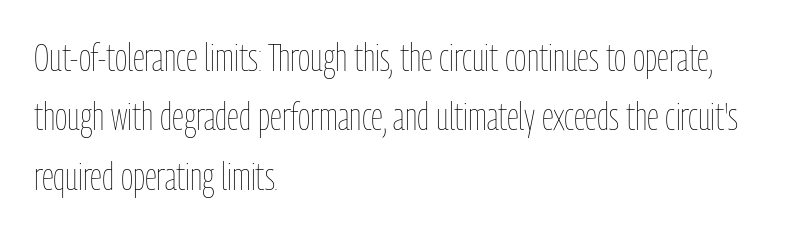
The image shows 38 px thin, condensed type, upright; set left-aligned, normal line spacing (1.56x), normal letter spacing, not underlined; low stroke contrast and a medium x-height.
